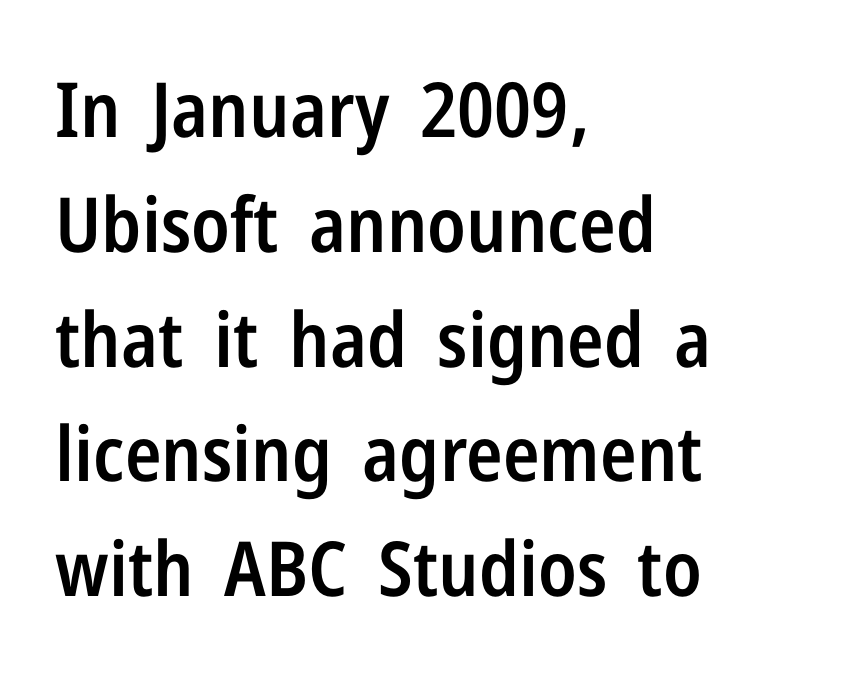
Nothing unusual about the tracking: characters are spaced as the font intends. This sample uses an upright cut, with every glyph sitting square on the baseline. Moderately thickened strokes mark this as semibold type. Reading down the column, the eye jumps a familiar distance to each next line. The font family rendered here belongs to the sans-serif group.
